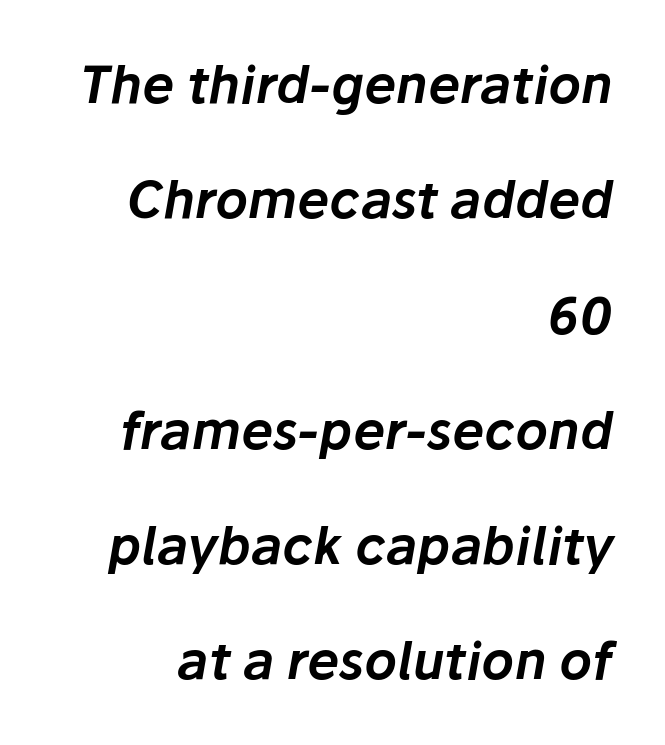
The image shows 51 px text type, italic (leaning right); set right-aligned, loose line spacing (2.26x), normal letter spacing, not underlined; low stroke contrast and a medium x-height.
